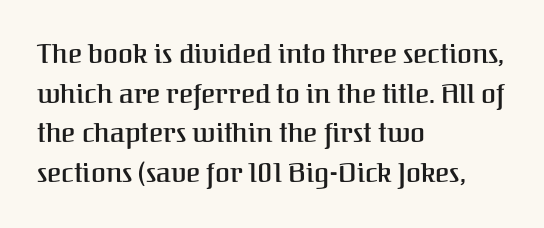
Reading down the column, the eye jumps a familiar distance to each next line. The gaps between neighbouring characters are ordinary and unremarkable. Every character sits straight up, as roman type does. These lines stack with their left ends in a neat column. Bare-footed words on every line.
